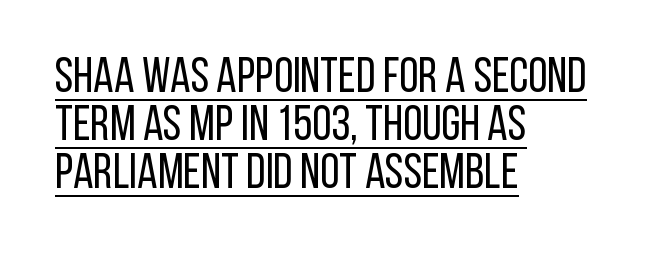
Designer's note — italics off, roman on. Baseline-to-baseline distance is barely more than the letter height. Stroke terminals: plain, sans-serif. Does extra space separate the letters? No, they use regular spacing. This sample is left-justified, so line endings fall wherever the words run out. The letters advance in unequal steps, a hallmark of proportional type.
